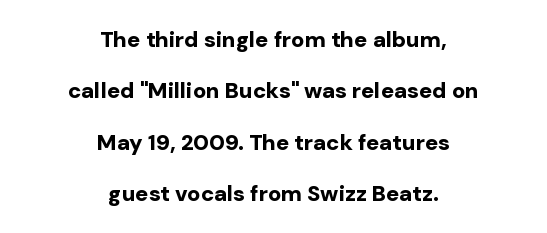
The leading is generous, giving the passage an open texture. The foot of each line stays bare and open. The lines are quadded center. On the weight axis this lands at bold, roughly 700.
